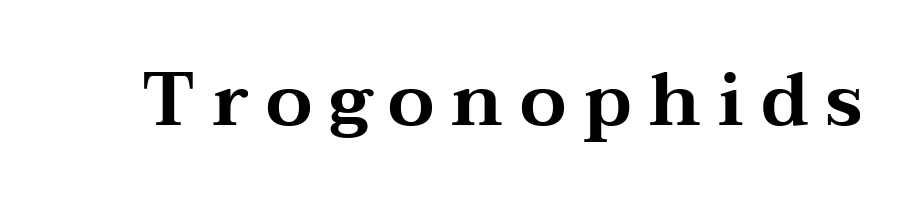
The image shows 75 px wide serif type, upright; set unusually wide letter spacing (+0.23 em), not underlined; medium stroke contrast and a medium x-height.
